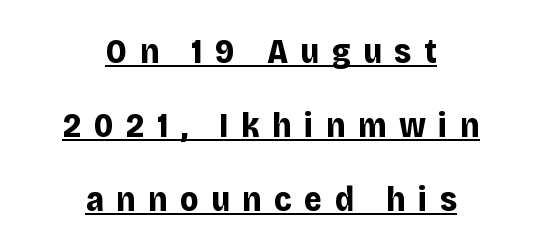
{"serif": "no", "italic": "no", "bold": "yes", "weight": "bold", "width": "normal", "stroke_contrast": "low", "x_height": "large", "monospaced": "no", "underline": "yes", "align": "center", "line_spacing": "loose", "line_spacing_ratio": 2.17, "letter_spacing": "wide", "letter_spacing_em": 0.37, "glyph_px": 34}
